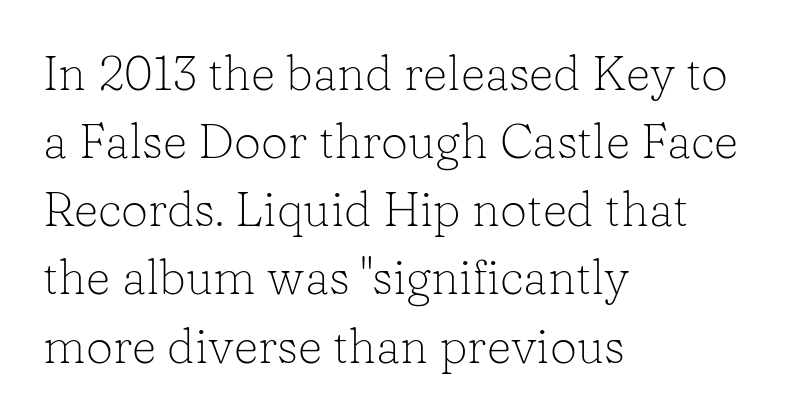
Q: Is the text bold? A: No.
Q: Is the text italic (slanted)? A: No, it is upright.
Q: Is the typeface a serif or a sans-serif typeface? A: Serif.
Q: Is the text underlined? A: No.
Q: How is the paragraph aligned? A: Left-aligned.
Q: Is the spacing between letters normal or unusually wide? A: Normal.
Q: Is the spacing between lines tight, normal or loose? A: Normal.
Q: Width (condensed, normal, or wide)? A: Normal.
Q: Stroke contrast? A: Low.
Q: x-height? A: Medium.
Q: Monospaced? A: No.
